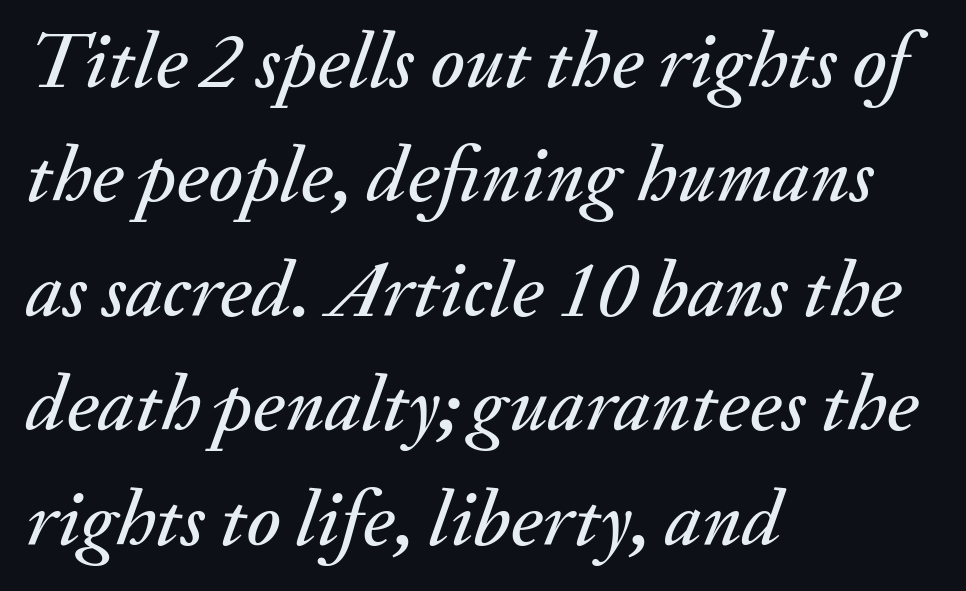
{"italic": "yes", "lean": "right", "slant_degrees": 20, "width": "normal", "stroke_contrast": "medium", "x_height": "small", "monospaced": "no", "underline": "no", "align": "left", "line_spacing": "normal", "line_spacing_ratio": 1.43, "letter_spacing": "normal", "letter_spacing_em": 0.0, "glyph_px": 80}
